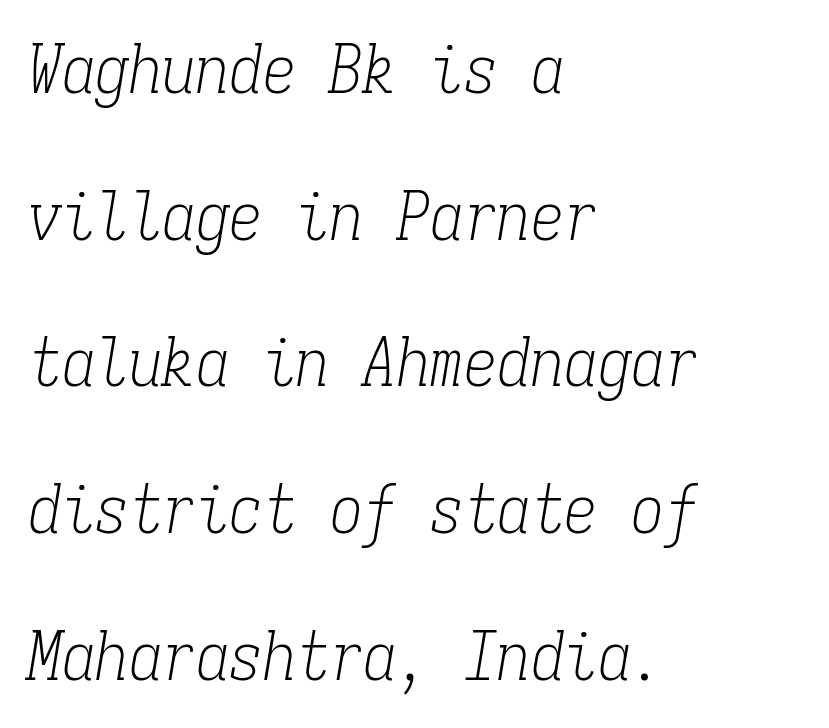
{"serif": "yes", "italic": "yes", "lean": "right", "slant_degrees": 9, "bold": "no", "weight": "light", "width": "condensed", "stroke_contrast": "low", "x_height": "medium", "monospaced": "yes", "underline": "no", "align": "left", "line_spacing": "loose", "line_spacing_ratio": 2.19, "letter_spacing": "normal", "letter_spacing_em": 0.0, "glyph_px": 67}
